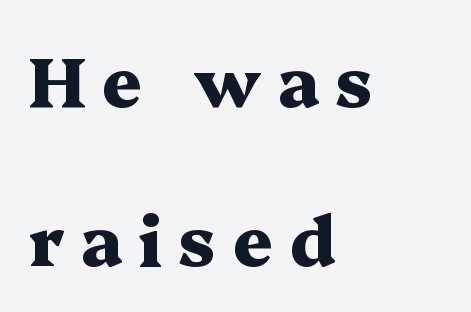
The zone under the glyphs is completely vacant. The passage shown is typed in a proportional face where columns would drift. The paragraph shown leans on its left margin. A typesetter would label this face a serif. The glyphs have the mass of a bold cut.
